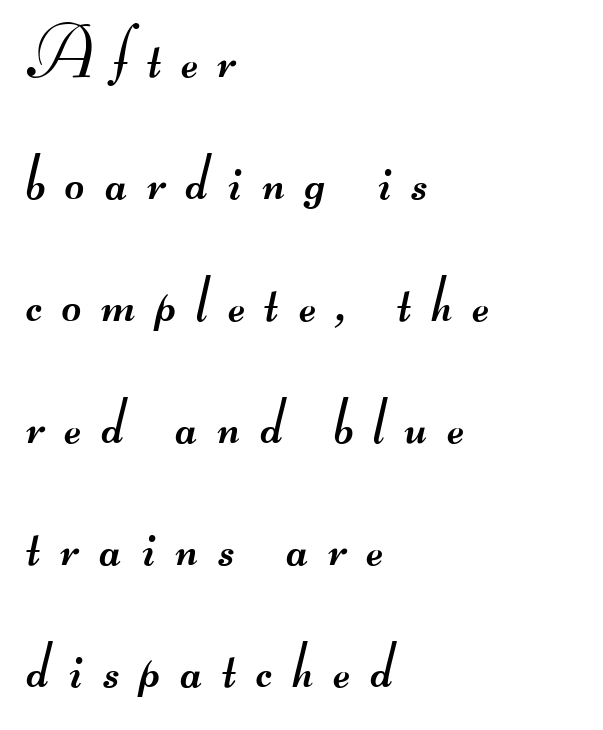
The passage shown is not underscored anywhere. Alignment: flush left. Serifs: no, the terminals of the letterforms are clean. The weight tops out at a normal text grade.
